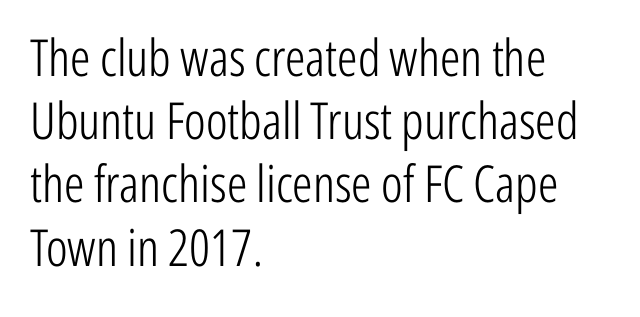
The specimen omits any rule beneath the text block's lines. Quick note: not italic, upright. Ink coverage per letter is moderate at most. Varying glyph widths throughout — classic text-font behaviour. Words appear dense and cohesive because spacing is normal.
